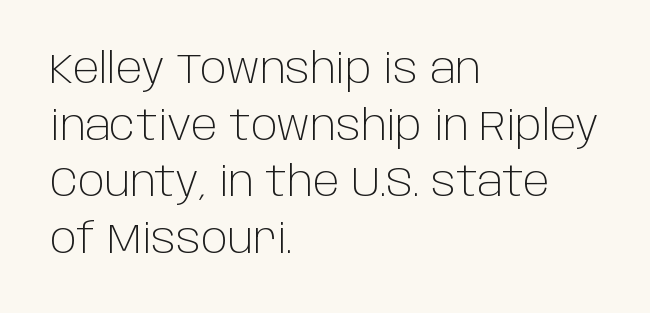
The image shows 41 px light sans-serif type, upright; set left-aligned, normal line spacing (1.38x), normal letter spacing, not underlined; low stroke contrast and a large x-height.
